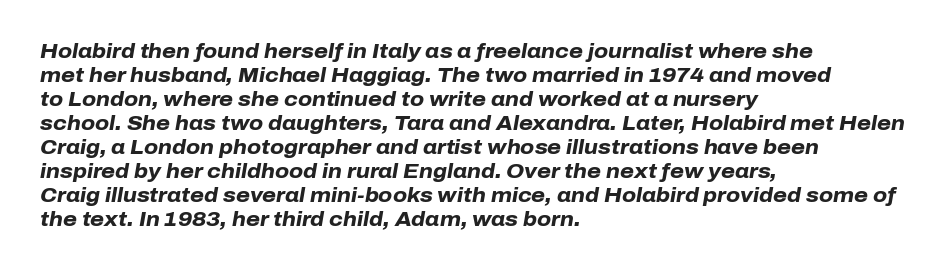
{"italic": "yes", "lean": "right", "slant_degrees": 10, "bold": "yes", "underline": "no", "align": "left", "line_spacing_ratio": 1.2, "letter_spacing": "normal", "letter_spacing_em": 0.0, "glyph_px": 20}
